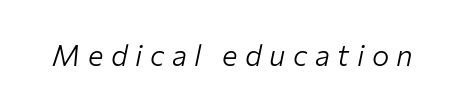
{"italic": "yes", "lean": "right", "slant_degrees": 12, "bold": "no", "weight": "light", "width": "normal", "stroke_contrast": "low", "x_height": "medium", "monospaced": "no", "underline": "no", "letter_spacing": "wide", "letter_spacing_em": 0.26, "glyph_px": 29}
